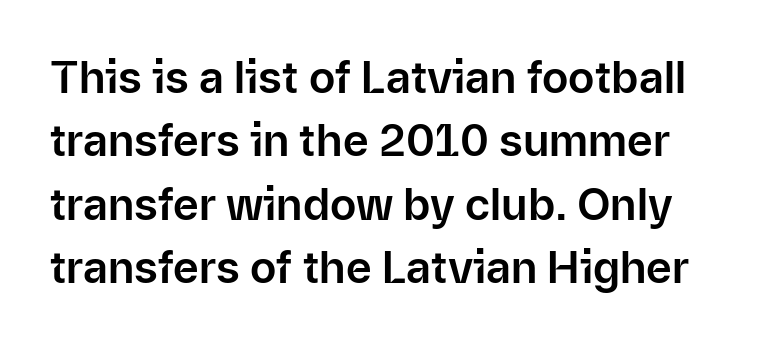
Between one letter and the next there's only the usual sliver of space. The string is rendered with underlining switched off. Italic: no, the glyphs are upright roman. Unlike a traditional serif, this face leaves its strokes unadorned. Successive baselines arrive at the customary interval.
